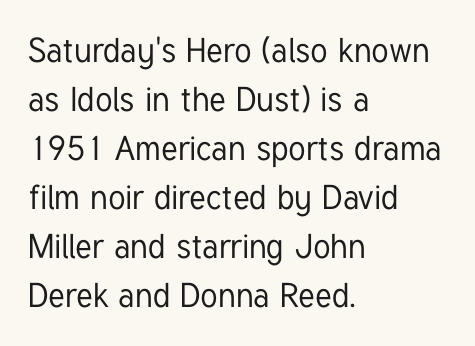
{"serif": "no", "italic": "no", "width": "condensed", "stroke_contrast": "low", "x_height": "medium", "monospaced": "no", "underline": "no", "align": "left", "line_spacing": "normal", "line_spacing_ratio": 1.44, "letter_spacing": "normal", "letter_spacing_em": 0.0, "glyph_px": 34}
